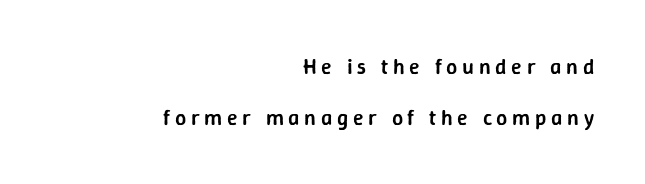
Q: Is the text bold? A: Semi-bold.
Q: Is the text italic (slanted)? A: No, it is upright.
Q: Is the text underlined? A: No.
Q: How is the paragraph aligned? A: Right-aligned.
Q: Is the spacing between letters normal or unusually wide? A: Unusually wide.
Q: Is the spacing between lines tight, normal or loose? A: Loose.
